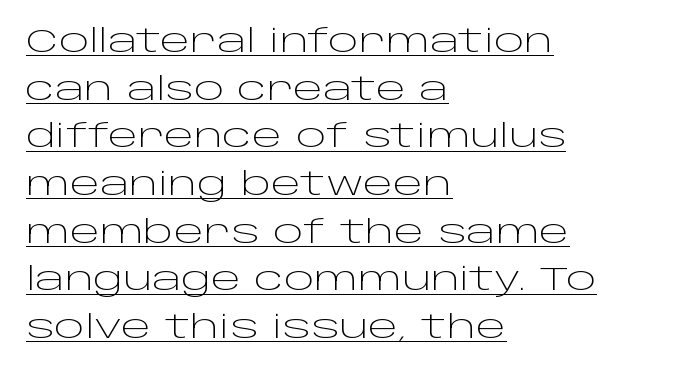
Q: Is the text bold? A: No.
Q: Is the text italic (slanted)? A: No, it is upright.
Q: Is the typeface a serif or a sans-serif typeface? A: Sans-serif.
Q: Is the text underlined? A: Yes.
Q: How is the paragraph aligned? A: Left-aligned.
Q: Is the spacing between letters normal or unusually wide? A: Normal.
Q: Is the spacing between lines tight, normal or loose? A: Normal.
Q: Width (condensed, normal, or wide)? A: Wide.
Q: Stroke contrast? A: Low.
Q: x-height? A: Large.
Q: Monospaced? A: No.
